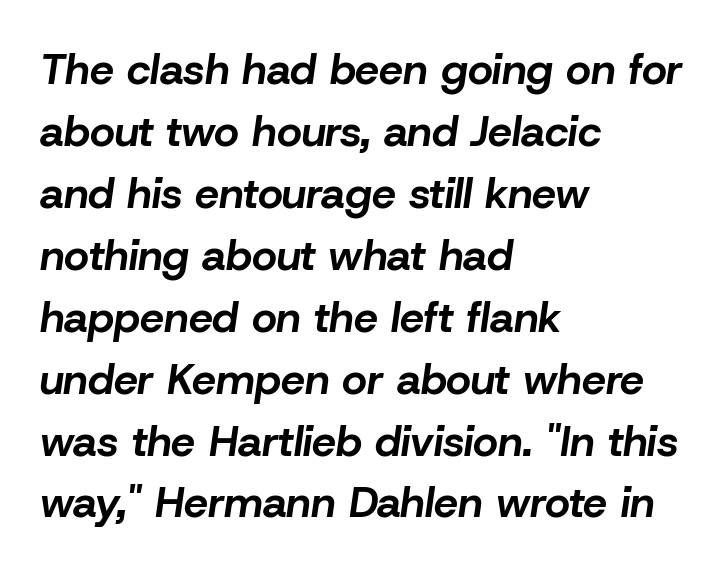
Does the weight exceed regular? Yes, all the way to bold. This block has exactly the height ordinary leading produces. Glance below the letters and you will spot only blank space. The specimen reads as italic at a glance. Varying glyph widths throughout — classic text-font behaviour. The type is set solid horizontally, with unmodified tracking.
